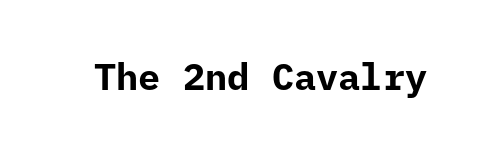
The image shows 37 px bold sans-serif type, upright, monospaced; set normal letter spacing, not underlined; low stroke contrast and a medium x-height.
